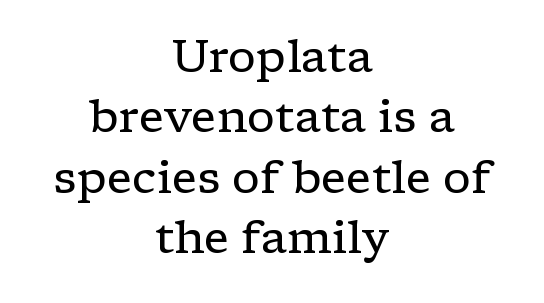
This sample uses an upright cut, with every glyph sitting square on the baseline. The space beneath each line is pristine and unruled. Words appear dense and cohesive because spacing is normal. Is this a fixed-width face? No — the glyphs have proportional, varying widths.
